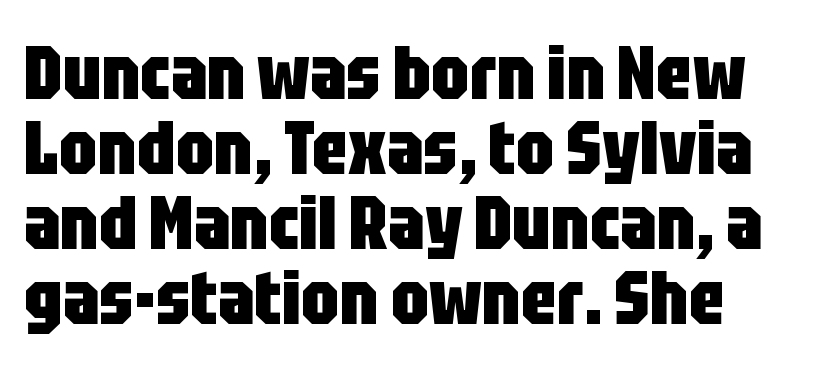
Each letter keeps its own natural width here, so spacing adapts to shape. Is the type bold? Yes — the strokes are clearly thick and heavy. Anything drawn beneath the words? Only blank space. The letters carry no serifs — their stems end cleanly without finishing strokes.
